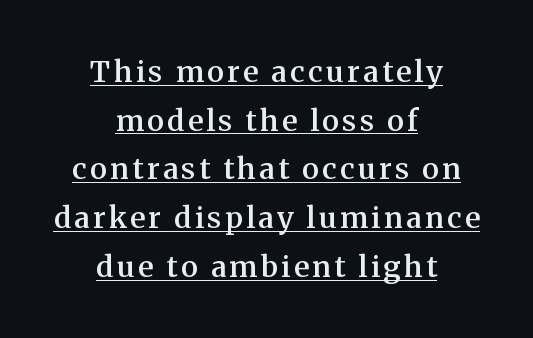
The glyphs are accompanied by a horizontal stroke just below them. Reading down the column, the eye jumps a familiar distance to each next line. The font family rendered here belongs to the serif group. Posture: upright roman.
